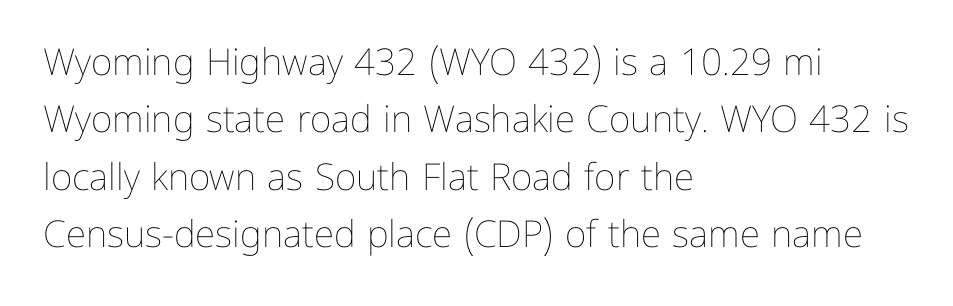
The image shows 37 px thin type, upright; set left-aligned, normal line spacing (1.55x), normal letter spacing, not underlined; low stroke contrast and a medium x-height.
